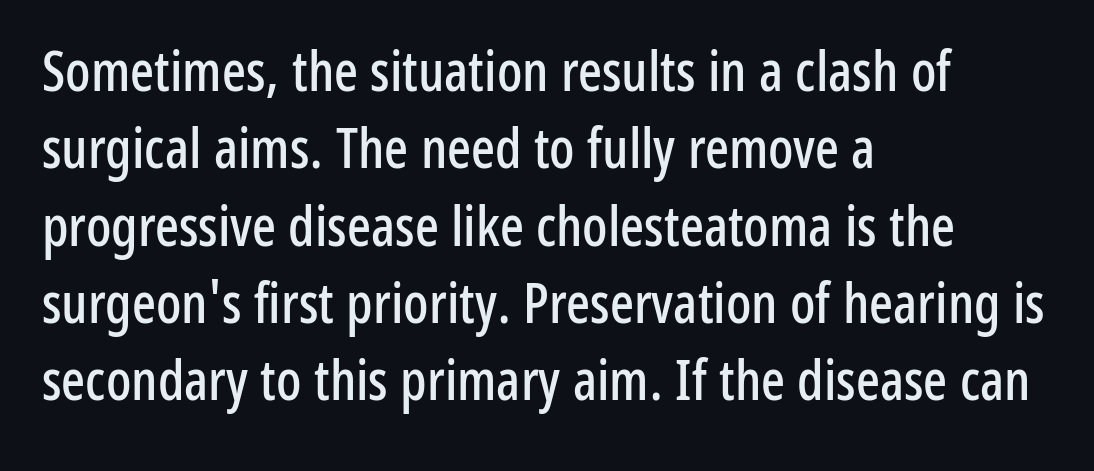
Q: Is the text italic (slanted)? A: No, it is upright.
Q: Is the typeface a serif or a sans-serif typeface? A: Sans-serif.
Q: Is the text underlined? A: No.
Q: How is the paragraph aligned? A: Left-aligned.
Q: Is the spacing between letters normal or unusually wide? A: Normal.
Q: Is the spacing between lines tight, normal or loose? A: Normal.
Q: Width (condensed, normal, or wide)? A: Condensed.
Q: Stroke contrast? A: Low.
Q: x-height? A: Medium.
Q: Monospaced? A: No.
